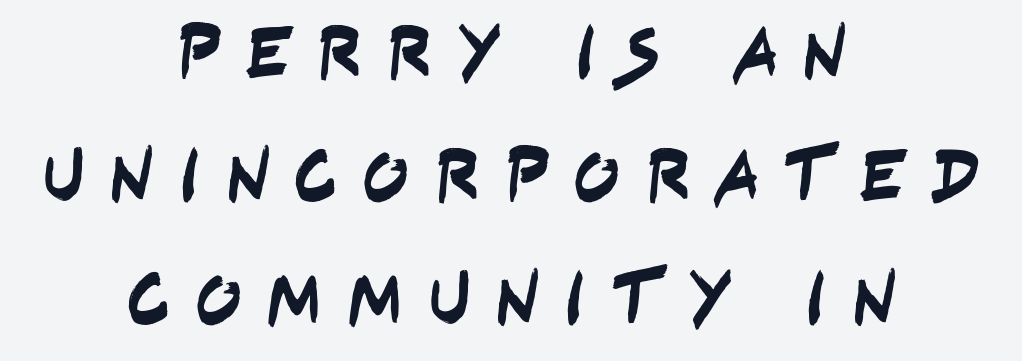
Q: Is the typeface a serif or a sans-serif typeface? A: Sans-serif.
Q: Is the text underlined? A: No.
Q: How is the paragraph aligned? A: Centered.
Q: Is the spacing between letters normal or unusually wide? A: Unusually wide.
Q: Is the spacing between lines tight, normal or loose? A: Normal.
Q: Width (condensed, normal, or wide)? A: Condensed.
Q: Stroke contrast? A: Low.
Q: x-height? A: Large.
Q: Monospaced? A: No.
